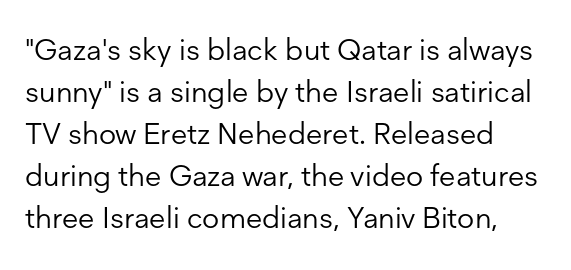
The image shows 30 px light sans-serif type, upright; set normal line spacing (1.4x), normal letter spacing, not underlined; low stroke contrast and a medium x-height.
